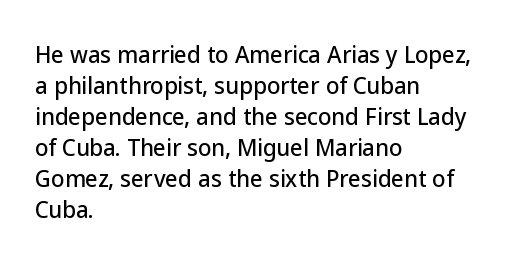
No italicization has been applied; the sample stays upright. The text block is weighted toward the left margin, trailing off unevenly rightward. Each row of text sits above clean, open space. Leading matches the norm, producing a regular column. Nobody touched the tracking dial on this one.
